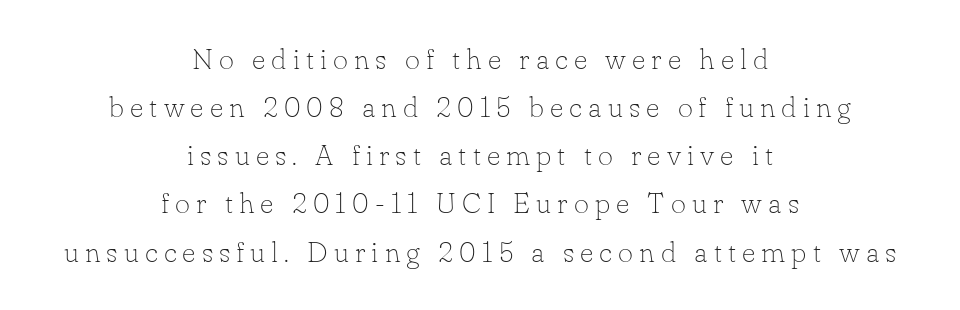
{"serif": "yes", "italic": "no", "bold": "no", "weight": "thin", "width": "normal", "stroke_contrast": "low", "x_height": "small", "monospaced": "no", "underline": "no", "align": "center", "line_spacing": "normal", "line_spacing_ratio": 1.66, "letter_spacing": "wide", "letter_spacing_em": 0.21, "glyph_px": 29}
